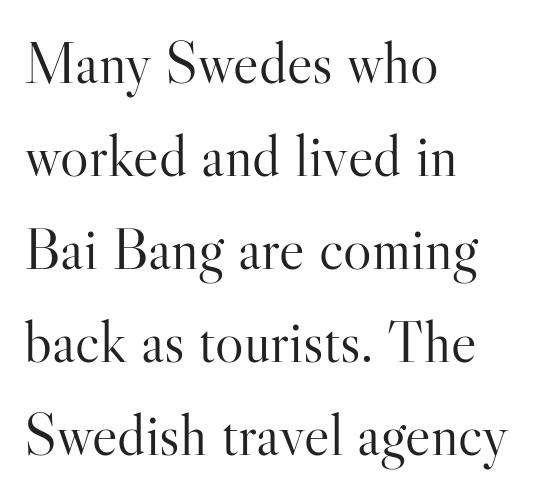
Each letter keeps its own natural width here, so spacing adapts to shape. The lines are quadded left. Small tapered or slab feet sit at the stroke ends, so this counts as serif. The specimen reads as upright at a glance. The specimen omits any rule beneath the text block's lines.
